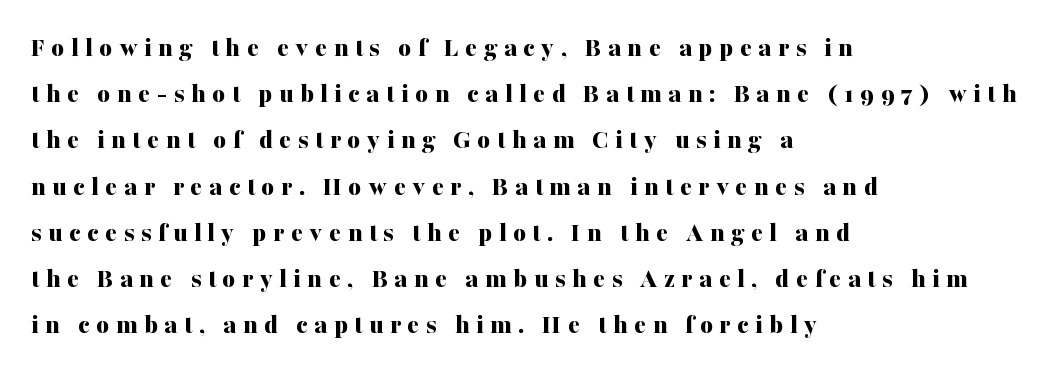
{"serif": "yes", "italic": "no", "bold": "yes", "weight": "bold", "width": "normal", "stroke_contrast": "medium", "x_height": "medium", "monospaced": "no", "underline": "no", "align": "left", "line_spacing": "normal", "line_spacing_ratio": 1.65, "letter_spacing": "wide", "letter_spacing_em": 0.23, "glyph_px": 28}
